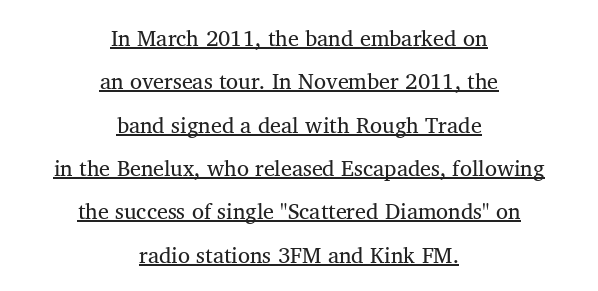
The image shows 22 px text type, upright; set centered, loose line spacing (1.97x), normal letter spacing, underlined.
